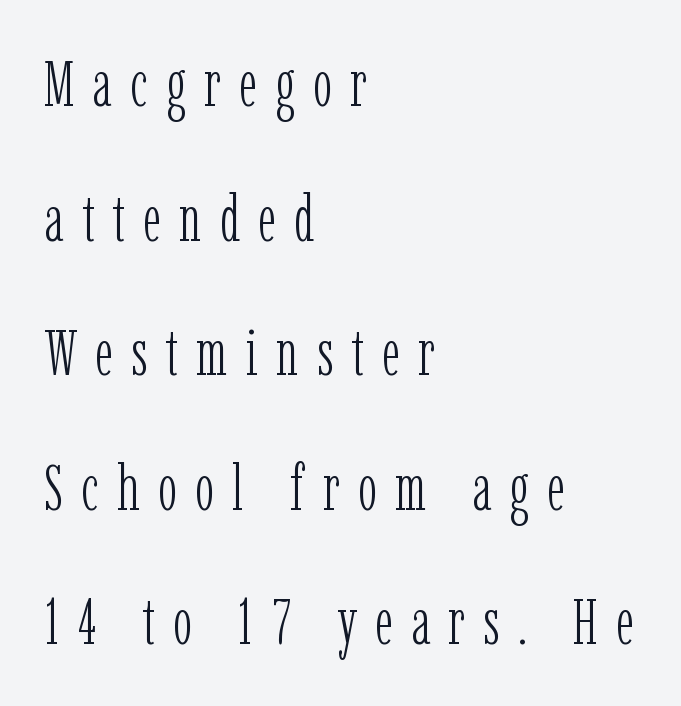
The image shows 65 px light, condensed serif type, upright; set left-aligned, loose line spacing (2.07x), unusually wide letter spacing (+0.28 em), not underlined; low stroke contrast and a medium x-height.
